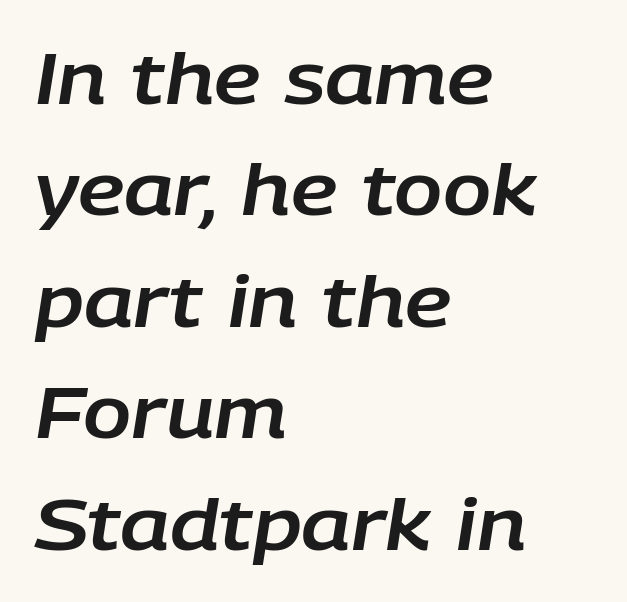
Tall strokes in this sample are angled rather than plumb. In terms of letterspacing, this is plain default setting. Rows of type keep a routine distance in the vertical direction. Proportional: the letters do not fall into vertical columns.
